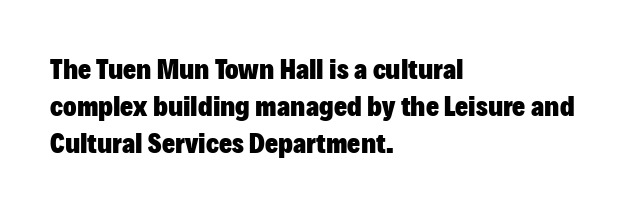
The rendering uses natural spacing where letterforms have individual widths. Characters follow at the spacing the type designer built in. Leading: standard. Descender tails drop into unmarked territory. Unlike italic type, these characters show no tilt at all. Grotesque or geometric, the face here clearly has no serifs.
